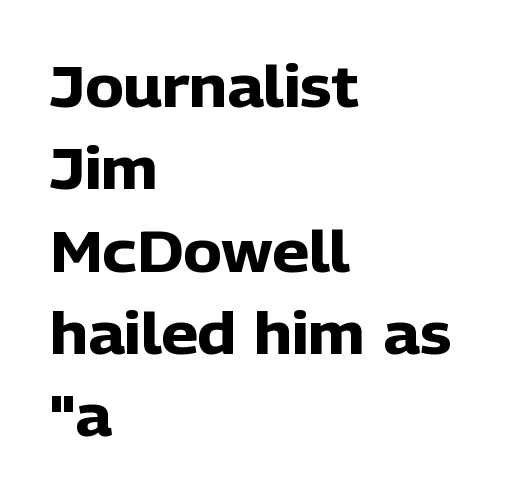
The paragraph has a hard left edge and a soft right edge. How are the letters spaced? Ordinarily, with no added tracking. The face used here is proportionally spaced, like ordinary book or web type. When letters stand straight like this, we call the style roman or upright. Observe the absence of serifs on each vertical stroke in this sample.
